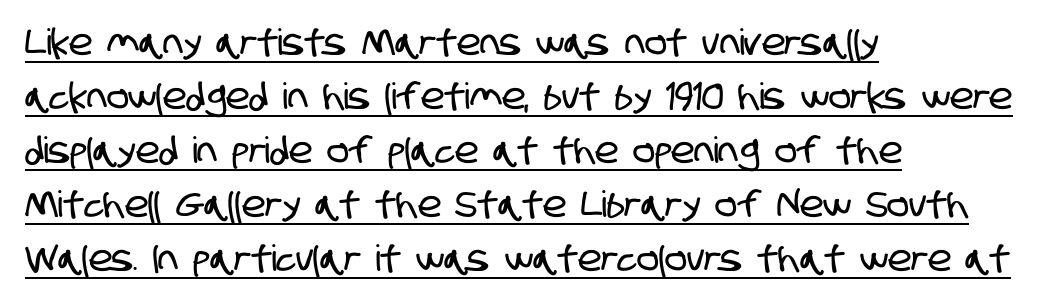
The image shows 36 px condensed sans-serif type; set left-aligned, normal line spacing (1.5x), normal letter spacing, underlined; low stroke contrast and a large x-height.
